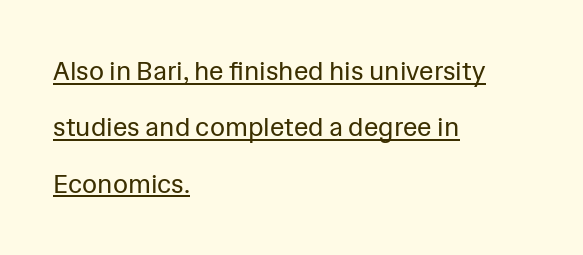
Nothing unusual about the tracking: characters are spaced as the font intends. Has an underline been added? It has. The space between consecutive lines is lavish. These glyphs show unthickened strokes, regular width or finer.
